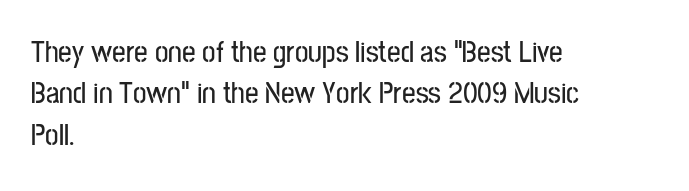
{"serif": "no", "italic": "no", "width": "condensed", "stroke_contrast": "low", "x_height": "medium", "monospaced": "no", "underline": "no", "align": "left", "line_spacing": "normal", "line_spacing_ratio": 1.38, "letter_spacing": "normal", "letter_spacing_em": 0.0, "glyph_px": 30}
